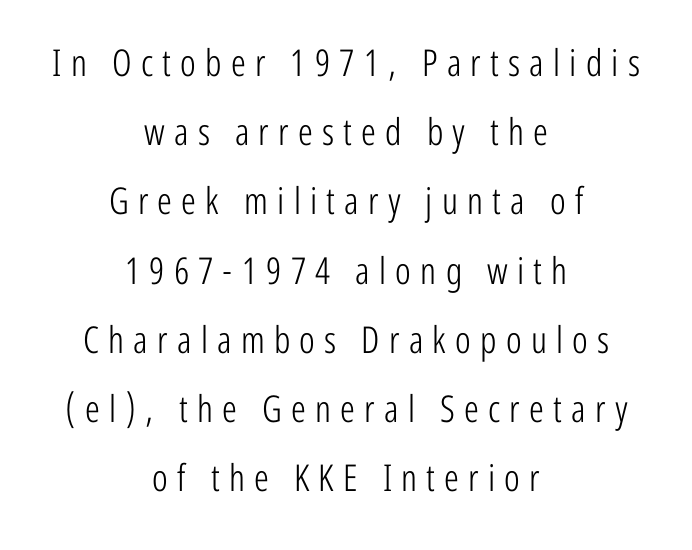
{"serif": "no", "italic": "no", "bold": "no", "weight": "light", "width": "condensed", "stroke_contrast": "low", "x_height": "medium", "monospaced": "no", "underline": "no", "align": "center", "line_spacing_ratio": 1.87, "letter_spacing": "wide", "letter_spacing_em": 0.25, "glyph_px": 37}
